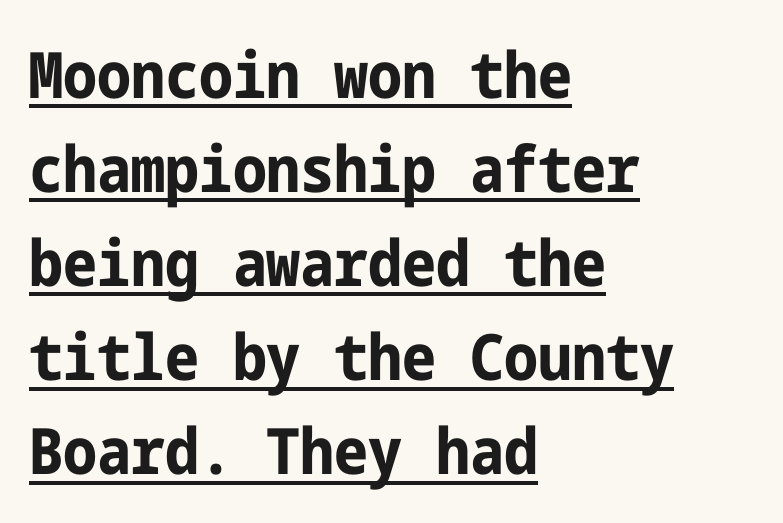
Q: Is the text bold? A: Yes.
Q: Is the text italic (slanted)? A: No, it is upright.
Q: Is the typeface a serif or a sans-serif typeface? A: Sans-serif.
Q: Is the text underlined? A: Yes.
Q: How is the paragraph aligned? A: Left-aligned.
Q: Is the spacing between letters normal or unusually wide? A: Normal.
Q: Is the spacing between lines tight, normal or loose? A: Normal.
Q: Width (condensed, normal, or wide)? A: Condensed.
Q: Stroke contrast? A: Low.
Q: x-height? A: Medium.
